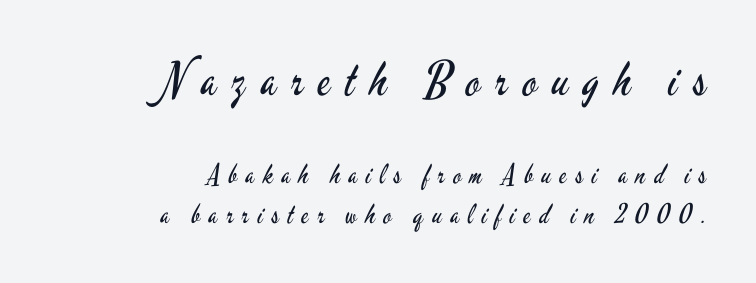
The line-height multiplier appears to be the usual default. Is this a fixed-width face? No — the glyphs have proportional, varying widths. Quick note: underline off. The designer went with a sans here, leaving each stem footless.
